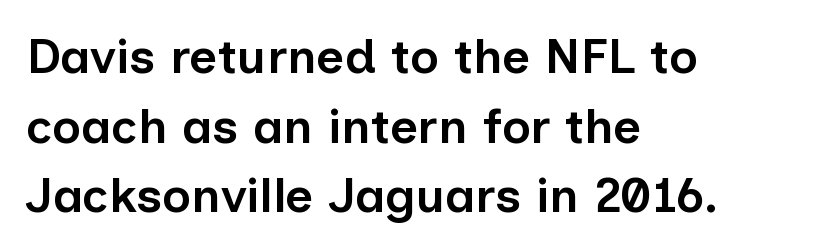
The paragraph has a hard left edge and a soft right edge. Is the letter spacing exaggerated? No — it looks like the ordinary default. The zone under the glyphs is completely vacant. Does the weight exceed regular? Yes, but only to semibold. Interline gaps are of average width in this sample.
